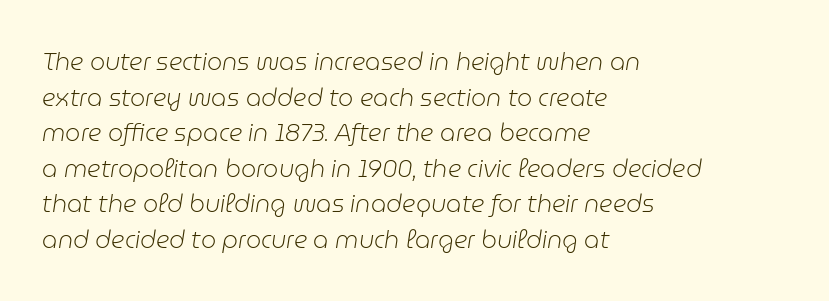
{"italic": "yes", "lean": "right", "slant_degrees": 9, "bold": "no", "underline": "no", "align": "left", "line_spacing": "normal", "line_spacing_ratio": 1.48, "letter_spacing": "normal", "letter_spacing_em": 0.0, "glyph_px": 24}
